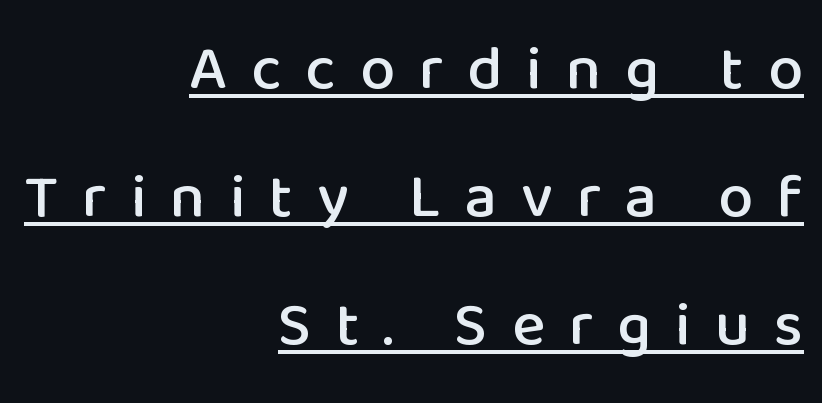
Q: Is the text italic (slanted)? A: No, it is upright.
Q: Is the typeface a serif or a sans-serif typeface? A: Sans-serif.
Q: Is the text underlined? A: Yes.
Q: How is the paragraph aligned? A: Right-aligned.
Q: Is the spacing between letters normal or unusually wide? A: Unusually wide.
Q: Is the spacing between lines tight, normal or loose? A: Loose.
Q: Width (condensed, normal, or wide)? A: Normal.
Q: Stroke contrast? A: Low.
Q: x-height? A: Medium.
Q: Monospaced? A: No.
